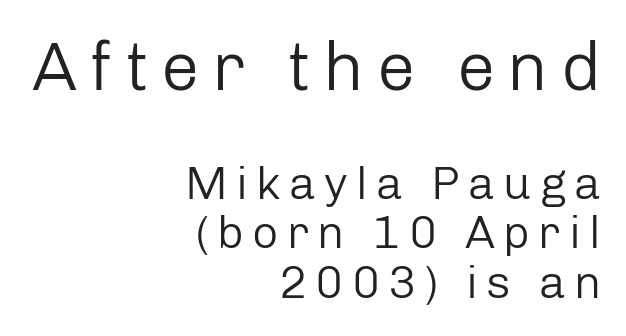
The image shows 69 px regular-weight sans-serif type, upright; set right-aligned, tight line spacing (1.08x), not underlined; the first (top) block is 1.5x larger; low stroke contrast and a medium x-height.
